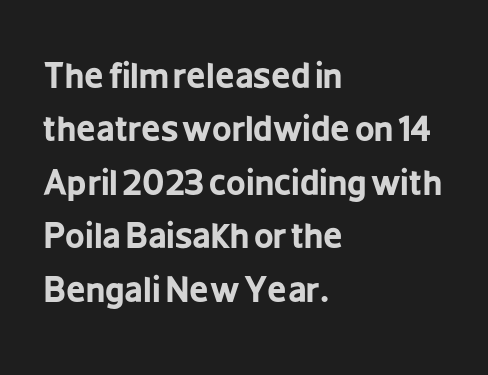
Strong, thick strokes mark this as bold type. The passage shown has conventional tracking throughout. The designer went with a sans here, leaving each stem footless. The gap between lines stays unmarked. Summary of vertical rhythm: regular, with standard interline spacing.
